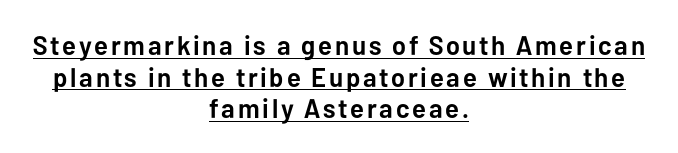
The image shows 27 px bold type, upright; set centered, line spacing 1.17x, underlined.
